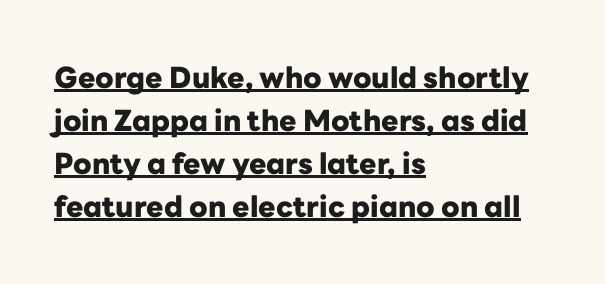
Q: Is the text bold? A: Yes.
Q: Is the text italic (slanted)? A: No, it is upright.
Q: Is the typeface a serif or a sans-serif typeface? A: Sans-serif.
Q: Is the text underlined? A: Yes.
Q: How is the paragraph aligned? A: Left-aligned.
Q: Is the spacing between letters normal or unusually wide? A: Normal.
Q: Is the spacing between lines tight, normal or loose? A: Normal.
Q: Width (condensed, normal, or wide)? A: Normal.
Q: Stroke contrast? A: Low.
Q: x-height? A: Medium.
Q: Monospaced? A: No.
